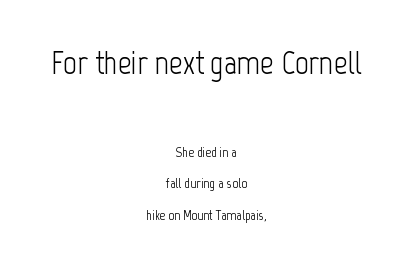
The image shows 33 px light, condensed sans-serif type, upright; set centered, loose line spacing (2.25x), normal letter spacing, not underlined; the first (top) block is 2.36x larger; low stroke contrast and a medium x-height.
